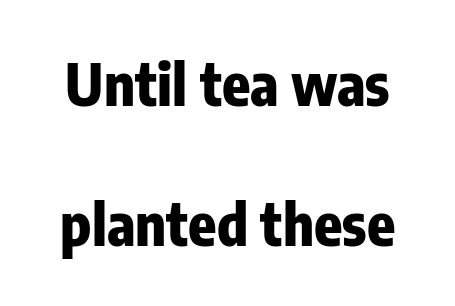
The image shows 58 px heavy, condensed sans-serif type, upright; set loose line spacing (2.42x), normal letter spacing, not underlined; low stroke contrast and a medium x-height.
